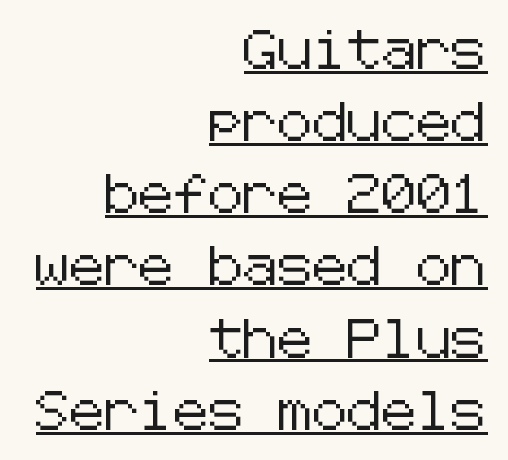
Caption: standard tracking, unaltered. Beneath each row of characters lies a ruled line. Where is the straight margin? On the right. The passage shown is typeset with a sans-serif family. This is roman type, the default non-slanted kind.
